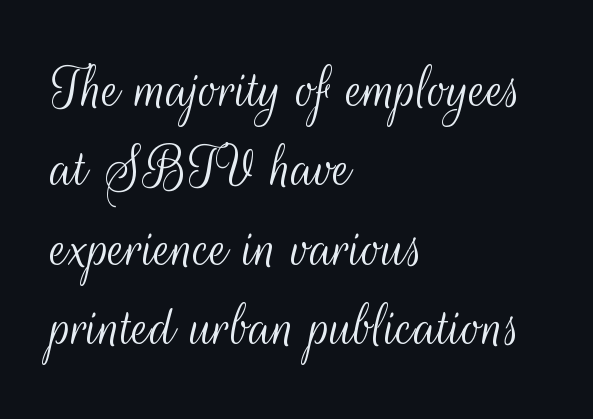
Varying glyph widths throughout — classic text-font behaviour. The rendering keeps characters at their native spacing. Weight class: somewhere from thin through regular. Each letter's strokes conclude bluntly, with no projecting serifs. The rendering anchors every line to the left-hand side.
